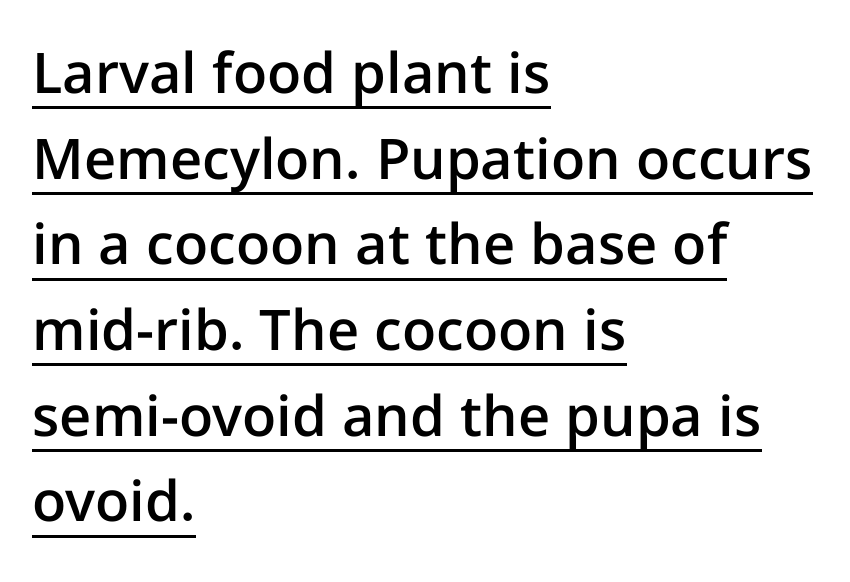
The image shows 56 px semibold sans-serif type, upright; set left-aligned, normal line spacing (1.53x), normal letter spacing, underlined; low stroke contrast and a medium x-height.
